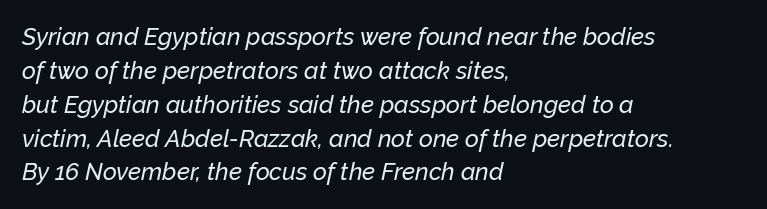
The image shows 24 px text type, italic (leaning right); set left-aligned, normal line spacing (1.41x), normal letter spacing, not underlined.
